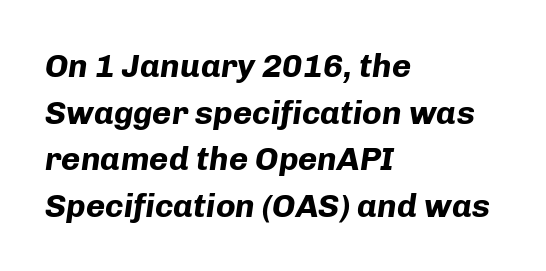
Q: Is the text bold? A: Yes.
Q: Is the text italic (slanted)? A: Yes, it leans right by about 8 degrees.
Q: Is the text underlined? A: No.
Q: How is the paragraph aligned? A: Left-aligned.
Q: Is the spacing between letters normal or unusually wide? A: Normal.
Q: Is the spacing between lines tight, normal or loose? A: Normal.
Q: Width (condensed, normal, or wide)? A: Normal.
Q: Stroke contrast? A: Low.
Q: x-height? A: Medium.
Q: Monospaced? A: No.
